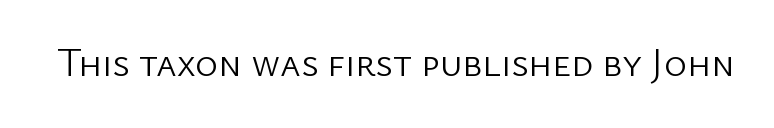
{"serif": "no", "italic": "no", "bold": "no", "weight": "light", "width": "normal", "stroke_contrast": "low", "x_height": "medium", "monospaced": "no", "underline": "no", "letter_spacing": "normal", "letter_spacing_em": 0.0, "glyph_px": 39}
